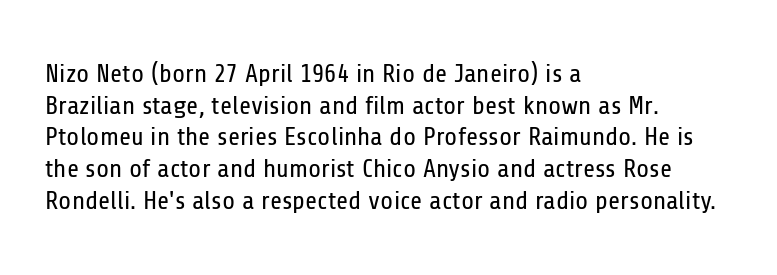
Nope, not italic — everything's standing straight. The font is comparable to plain body text, perhaps lighter. Inter-character spacing is left at the font's built-in metrics. The zone under the glyphs is completely vacant. These lines are set flush left with a ragged right edge.
